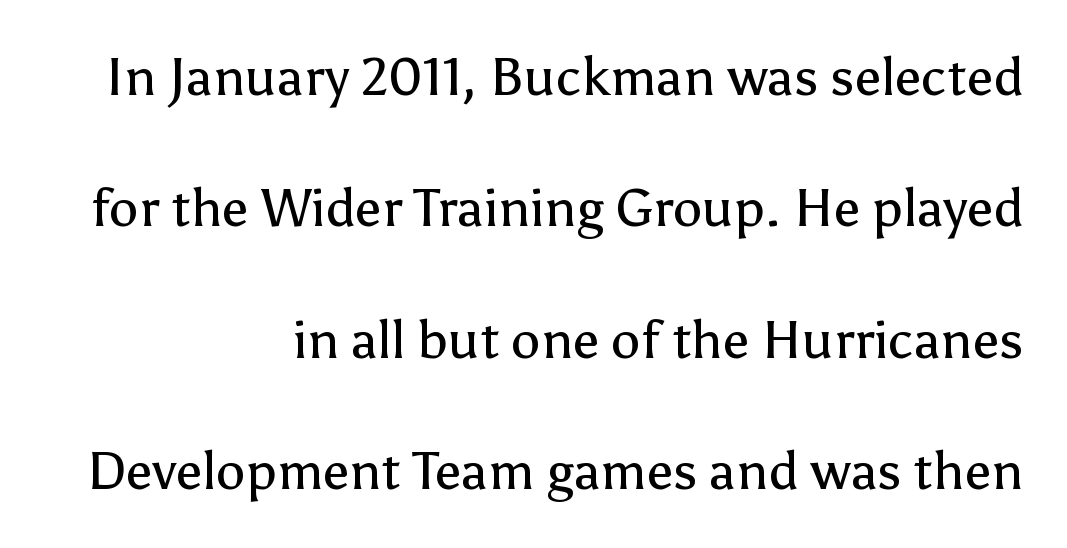
Q: Is the text bold? A: No.
Q: Is the text italic (slanted)? A: No, it is upright.
Q: Is the typeface a serif or a sans-serif typeface? A: Sans-serif.
Q: Is the text underlined? A: No.
Q: How is the paragraph aligned? A: Right-aligned.
Q: Is the spacing between letters normal or unusually wide? A: Normal.
Q: Is the spacing between lines tight, normal or loose? A: Loose.
Q: Width (condensed, normal, or wide)? A: Normal.
Q: Stroke contrast? A: Low.
Q: x-height? A: Medium.
Q: Monospaced? A: No.
